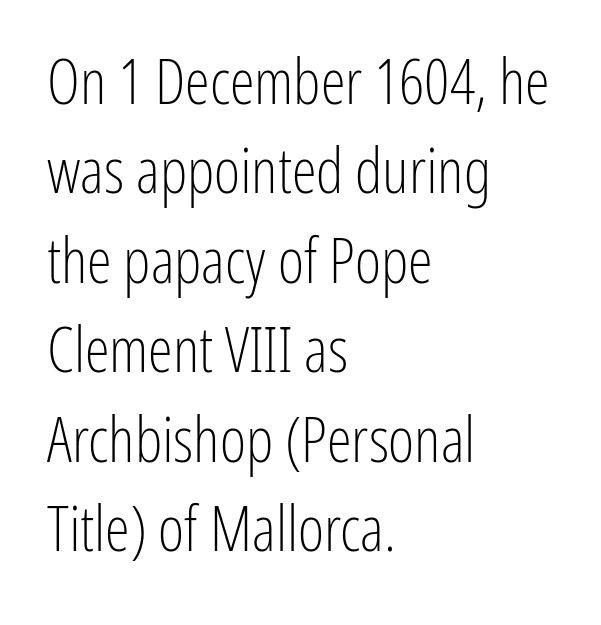
Q: Is the text bold? A: No.
Q: Is the text italic (slanted)? A: No, it is upright.
Q: Is the typeface a serif or a sans-serif typeface? A: Sans-serif.
Q: Is the text underlined? A: No.
Q: How is the paragraph aligned? A: Left-aligned.
Q: Is the spacing between letters normal or unusually wide? A: Normal.
Q: Is the spacing between lines tight, normal or loose? A: Normal.
Q: Width (condensed, normal, or wide)? A: Condensed.
Q: Stroke contrast? A: Low.
Q: x-height? A: Medium.
Q: Monospaced? A: No.
